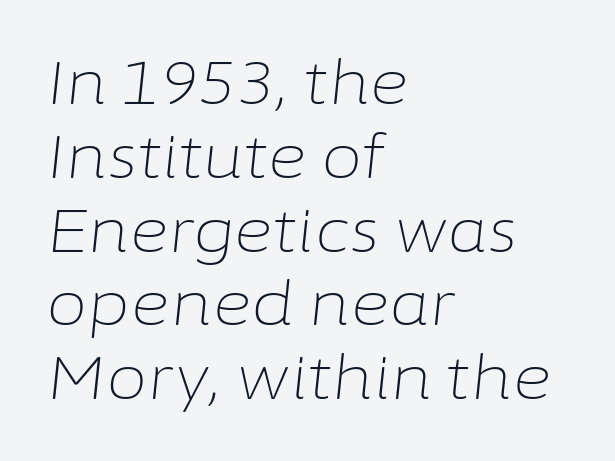
Short and long lines alike share a common starting point at left. Each letter keeps its own natural width here, so spacing adapts to shape. Here the glyphs are tracked normally, forming tight word shapes. Bare-footed words on every line. The strokes are not fattened; the text isn't bold. The whole block is typeset with a tilt.
